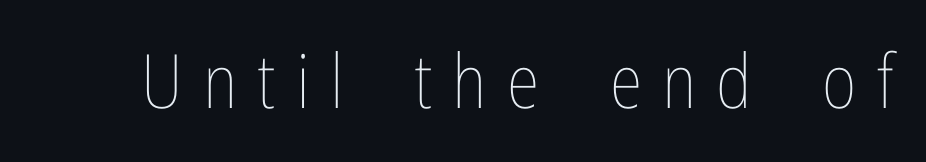
{"italic": "no", "bold": "no", "weight": "thin", "width": "condensed", "stroke_contrast": "low", "x_height": "medium", "monospaced": "no", "underline": "no", "letter_spacing": "wide", "letter_spacing_em": 0.27, "glyph_px": 75}
